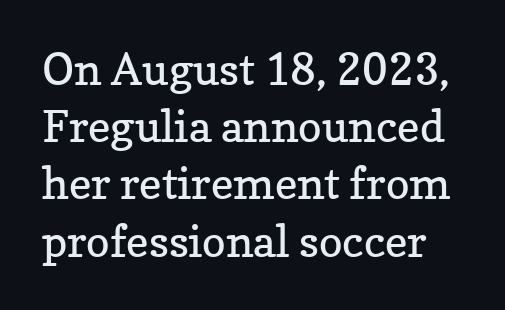
The passage shown stacks its lines at a standard gap. The characters are drawn with everyday or finer stroke widths. Has an underline been added? It has not. The type is set solid horizontally, with unmodified tracking. Here the designer chose a conventional face with non-uniform glyph widths. The letters stand straight up with perfectly vertical stems.
